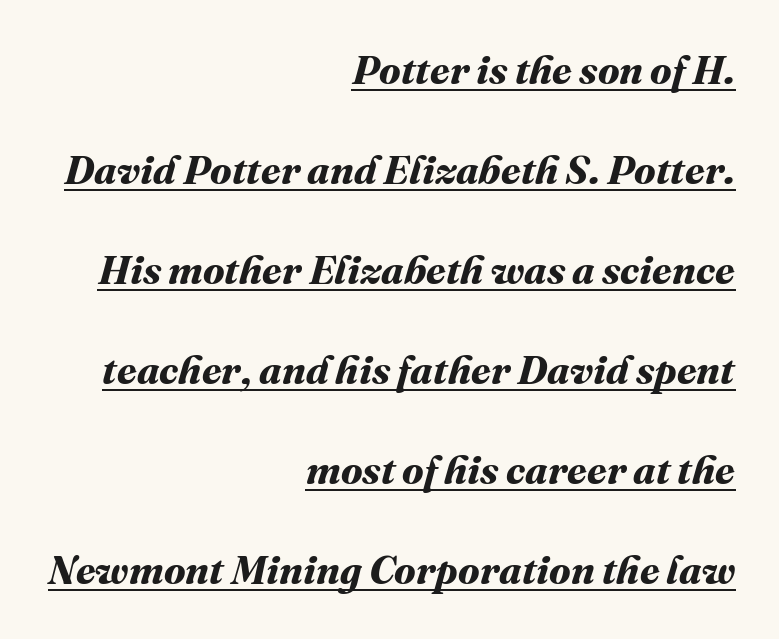
Q: Is the text bold? A: Yes.
Q: Is the text underlined? A: Yes.
Q: How is the paragraph aligned? A: Right-aligned.
Q: Is the spacing between letters normal or unusually wide? A: Normal.
Q: Is the spacing between lines tight, normal or loose? A: Loose.
Q: Width (condensed, normal, or wide)? A: Normal.
Q: Stroke contrast? A: Medium.
Q: x-height? A: Medium.
Q: Monospaced? A: No.
